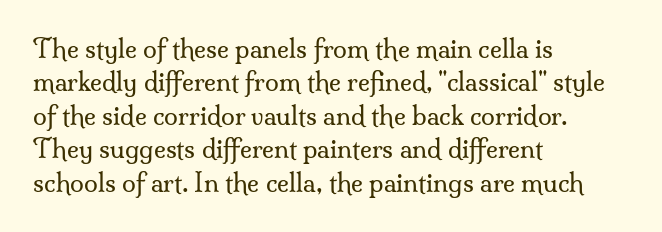
The image shows 25 px text type, upright; set left-aligned, normal line spacing (1.34x), normal letter spacing, not underlined.
